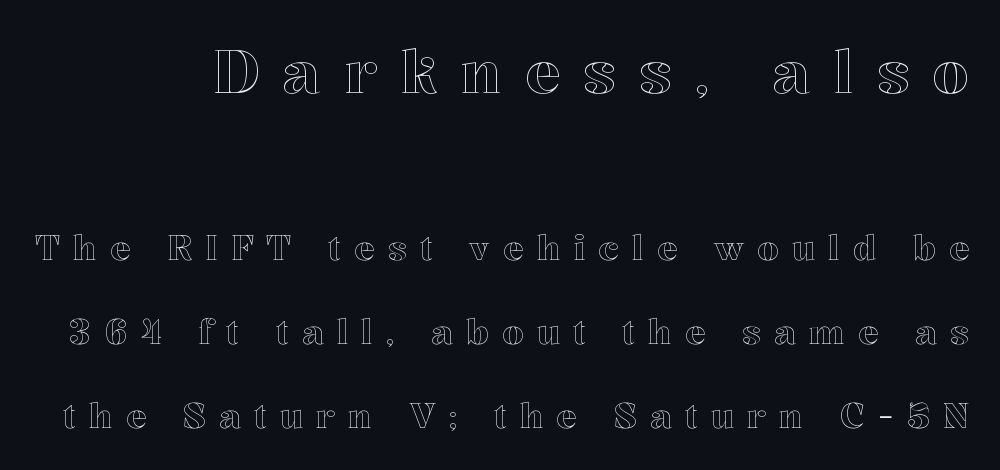
Q: Is the text italic (slanted)? A: No, it is upright.
Q: Is the text underlined? A: No.
Q: Is the spacing between letters normal or unusually wide? A: Unusually wide.
Q: Is the spacing between lines tight, normal or loose? A: Loose.
Q: Which block of text is set in a larger size, the first (top) or the second (bottom)? A: The first (top) one.
Q: Width (condensed, normal, or wide)? A: Normal.
Q: x-height? A: Medium.
Q: Monospaced? A: No.
